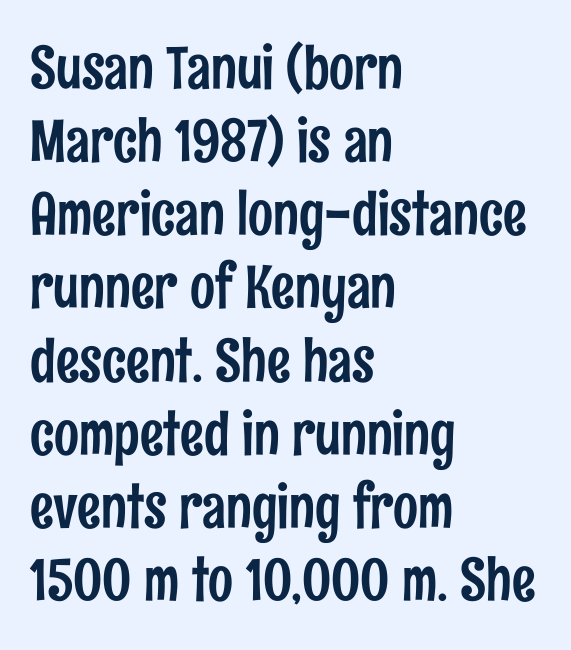
Examine the stroke ends and you'll find no serifs. Unlike italic type, these characters show no tilt at all. These lines keep a tight, regular rhythm from letter to letter. No word sits above an underline.
